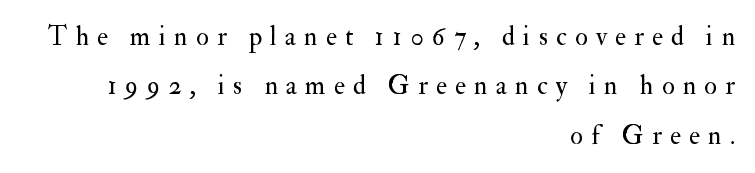
{"italic": "no", "bold": "no", "underline": "no", "align": "right", "line_spacing": "loose", "line_spacing_ratio": 1.9, "letter_spacing": "wide", "letter_spacing_em": 0.32, "glyph_px": 26}
